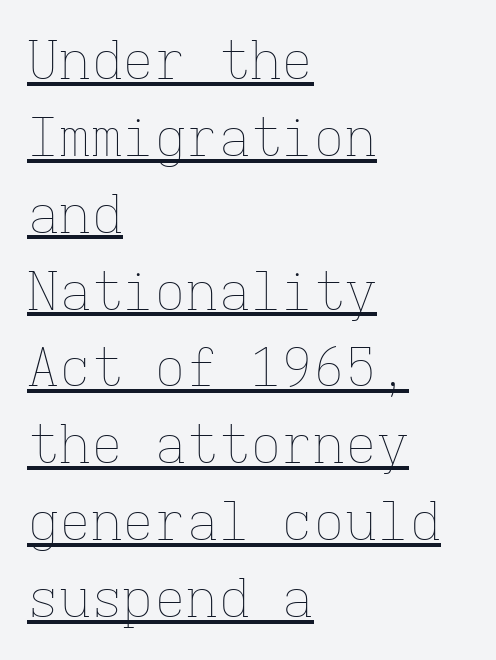
The image shows 53 px thin type, upright, monospaced; set left-aligned, normal line spacing (1.45x), normal letter spacing, underlined; low stroke contrast and a medium x-height.
